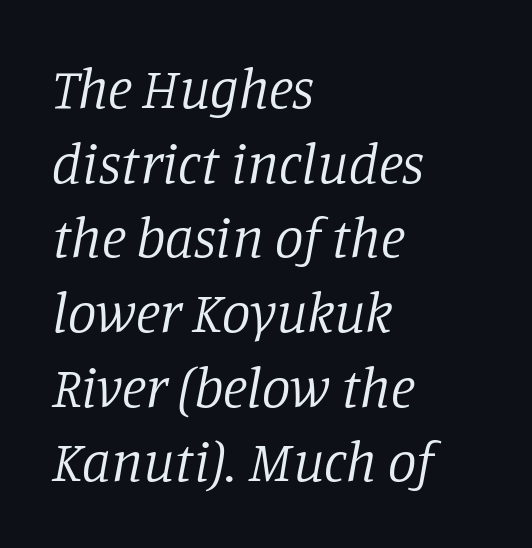
Weight class: somewhere from thin through regular. Character widths vary here, with narrow letters taking less room than wide ones. You could call the tracking neutral — neither tight nor loose. Line starts are locked; line ends wander.
